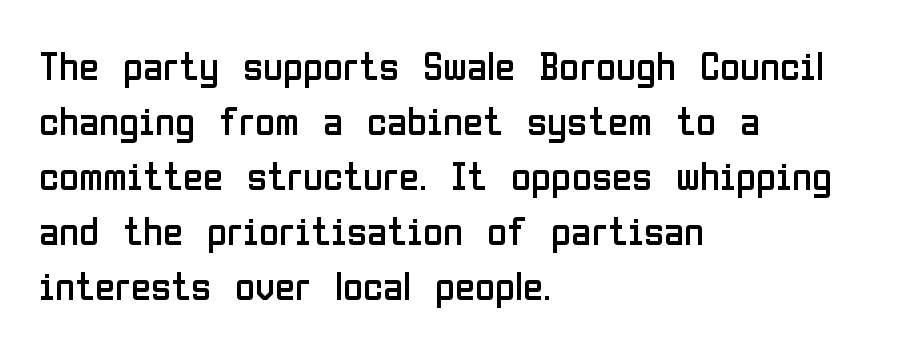
Stroke thickness stays within the range of a standard reading face or lighter. The glyphs in this specimen are sans serif. There is no visible air inserted between adjacent glyphs. A bare baseline throughout the passage.
